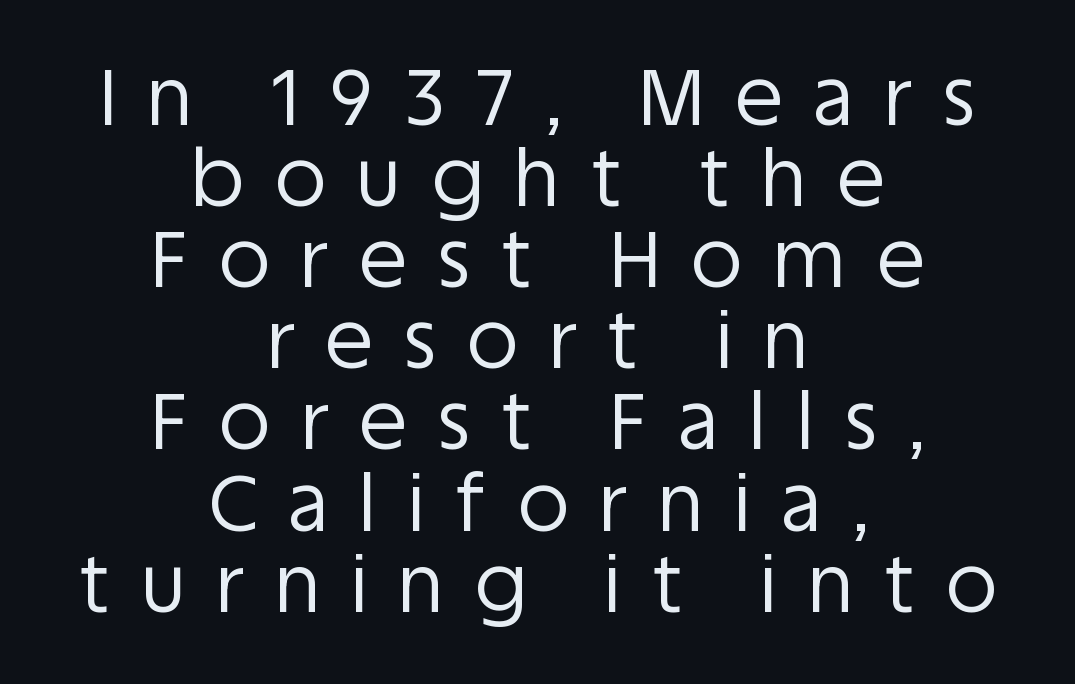
Vertical strokes here are truly vertical. Check the space under the baseline: it is left empty. Looks like regular typesetting: each glyph gets only the width it needs. The passage shown is not bold in any degree. The letters are spread apart with noticeably loose tracking.
